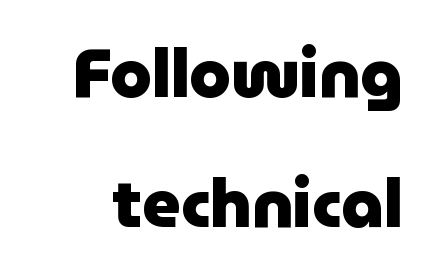
The face used here is rendered with its standard letterfit. Only glyphs here, with clear space below each row. Strong, thick strokes mark this as bold type. Leading is clearly above the norm, producing a sparse column. Stroke terminals: plain, sans-serif. The passage shown is typed in a proportional face where columns would drift.
